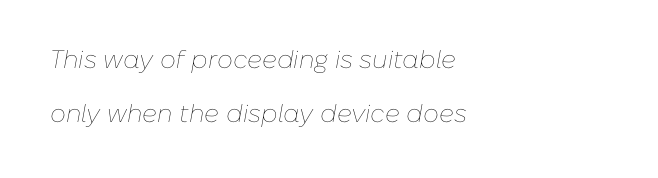
{"italic": "yes", "lean": "right", "slant_degrees": 10, "bold": "no", "underline": "no", "align": "left", "line_spacing": "loose", "line_spacing_ratio": 2.17, "letter_spacing": "normal", "letter_spacing_em": 0.0, "glyph_px": 25}
